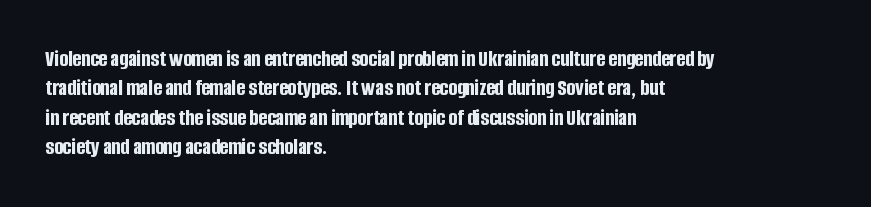
{"italic": "no", "bold": "yes", "underline": "no", "align": "left", "line_spacing": "normal", "line_spacing_ratio": 1.28, "letter_spacing": "normal", "letter_spacing_em": 0.0, "glyph_px": 23}
